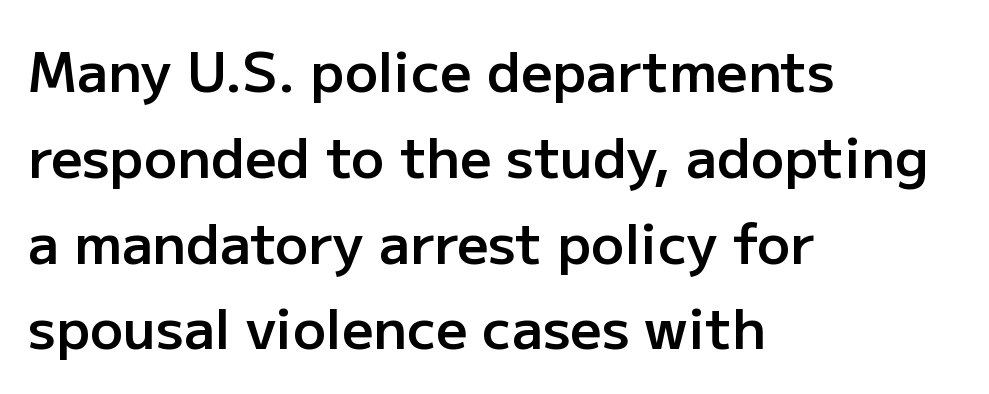
The image shows 55 px semibold sans-serif type, upright; set left-aligned, normal line spacing (1.56x), normal letter spacing, not underlined; low stroke contrast and a medium x-height.
